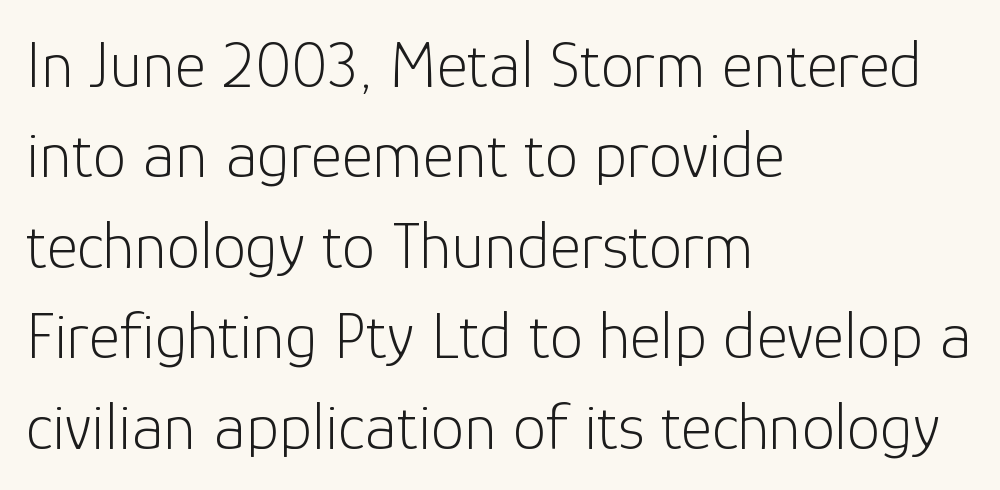
{"serif": "no", "italic": "no", "bold": "no", "weight": "light", "width": "normal", "stroke_contrast": "low", "x_height": "medium", "monospaced": "no", "underline": "no", "align": "left", "line_spacing": "normal", "line_spacing_ratio": 1.35, "letter_spacing": "normal", "letter_spacing_em": 0.0, "glyph_px": 67}
